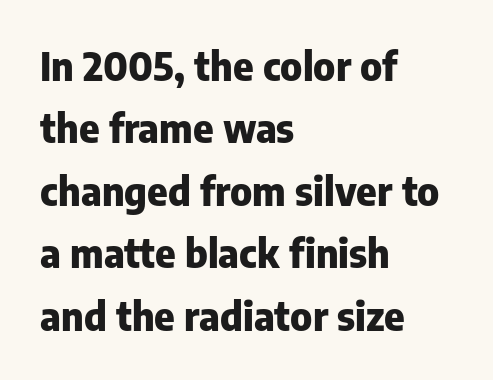
The image shows 39 px heavy sans-serif type, upright; set left-aligned, normal line spacing (1.6x), normal letter spacing, not underlined; low stroke contrast and a medium x-height.
